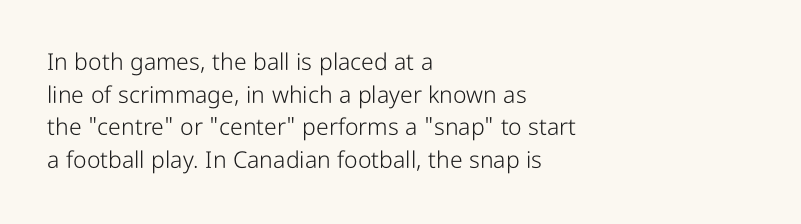
{"italic": "no", "bold": "no", "underline": "no", "align": "left", "line_spacing": "normal", "line_spacing_ratio": 1.42, "letter_spacing": "normal", "letter_spacing_em": 0.0, "glyph_px": 23}
